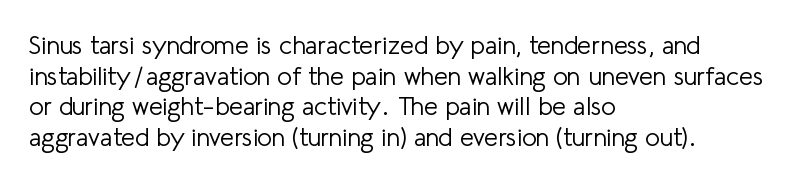
The letters look calm and open, with moderate or lighter stems. Descenders are the only things crossing below the line. Left-aligned paragraph, ragged on the right. Short note: letters normally spaced.
